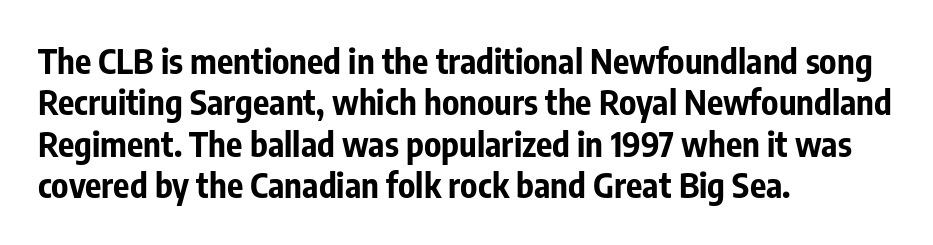
{"serif": "no", "italic": "no", "bold": "yes", "weight": "bold", "width": "condensed", "stroke_contrast": "low", "x_height": "medium", "monospaced": "no", "underline": "no", "align": "left", "line_spacing_ratio": 1.22, "letter_spacing": "normal", "letter_spacing_em": 0.0, "glyph_px": 34}
